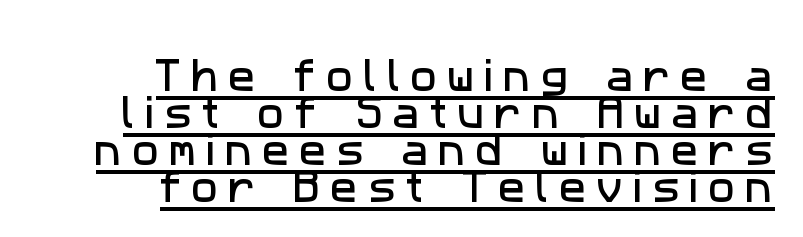
The image shows 36 px sans-serif type; set right-aligned, tight line spacing (1.03x), unusually wide letter spacing (+0.28 em), underlined; low stroke contrast and a medium x-height.
